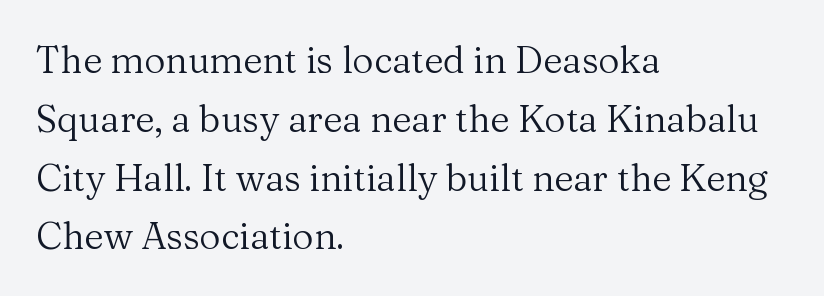
{"serif": "yes", "italic": "no", "bold": "no", "weight": "regular", "width": "normal", "stroke_contrast": "medium", "x_height": "medium", "monospaced": "no", "underline": "no", "align": "left", "line_spacing": "normal", "line_spacing_ratio": 1.59, "letter_spacing": "normal", "letter_spacing_em": 0.0, "glyph_px": 37}
